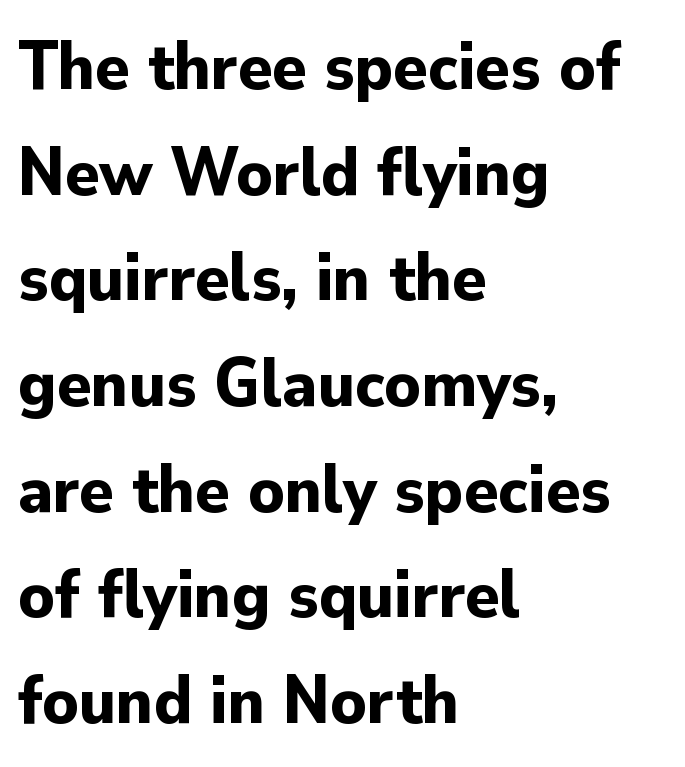
Baseline-to-baseline distance is the conventional proportion of letter height. Thick stems and heavy bowls — unmistakably bold. Character widths vary here, with narrow letters taking less room than wide ones. The typesetter chose a ragged-right arrangement here.
